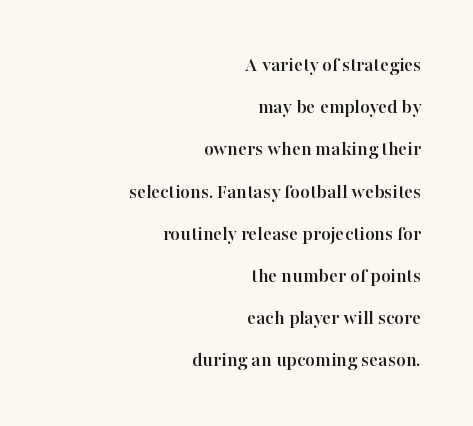
Q: Is the text italic (slanted)? A: No, it is upright.
Q: Is the text underlined? A: No.
Q: How is the paragraph aligned? A: Right-aligned.
Q: Is the spacing between letters normal or unusually wide? A: Normal.
Q: Is the spacing between lines tight, normal or loose? A: Loose.
